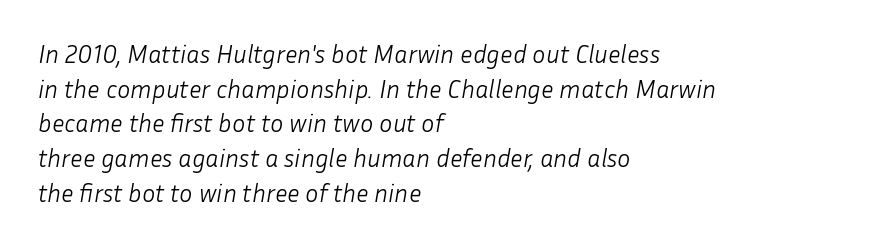
{"italic": "yes", "lean": "right", "slant_degrees": 10, "bold": "no", "underline": "no", "align": "left", "line_spacing": "normal", "line_spacing_ratio": 1.39, "letter_spacing": "normal", "letter_spacing_em": 0.0, "glyph_px": 25}
